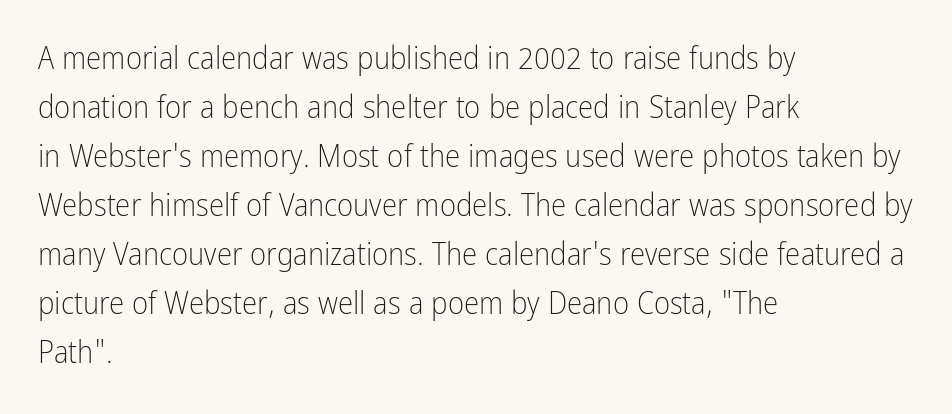
{"serif": "no", "italic": "no", "bold": "no", "weight": "light", "width": "condensed", "stroke_contrast": "low", "x_height": "medium", "monospaced": "no", "underline": "no", "align": "left", "line_spacing": "normal", "line_spacing_ratio": 1.58, "letter_spacing": "normal", "letter_spacing_em": 0.0, "glyph_px": 31}
